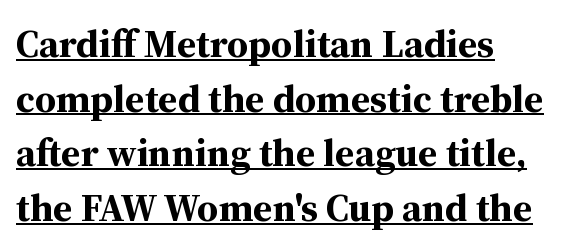
The image shows 39 px bold serif type, upright; set left-aligned, normal line spacing (1.4x), normal letter spacing, underlined; medium stroke contrast and a medium x-height.
